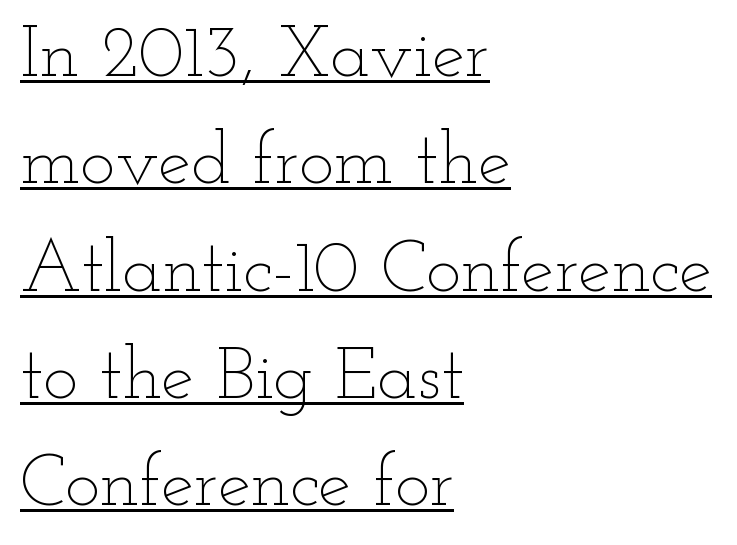
Q: Is the text bold? A: No.
Q: Is the text italic (slanted)? A: No, it is upright.
Q: Is the text underlined? A: Yes.
Q: How is the paragraph aligned? A: Left-aligned.
Q: Is the spacing between letters normal or unusually wide? A: Normal.
Q: Is the spacing between lines tight, normal or loose? A: Normal.
Q: Width (condensed, normal, or wide)? A: Wide.
Q: Stroke contrast? A: Low.
Q: x-height? A: Small.
Q: Monospaced? A: No.
